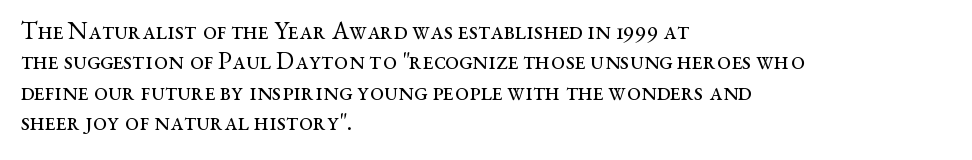
Q: Is the text bold? A: No.
Q: Is the text italic (slanted)? A: No, it is upright.
Q: Is the text underlined? A: No.
Q: How is the paragraph aligned? A: Left-aligned.
Q: Is the spacing between letters normal or unusually wide? A: Normal.
